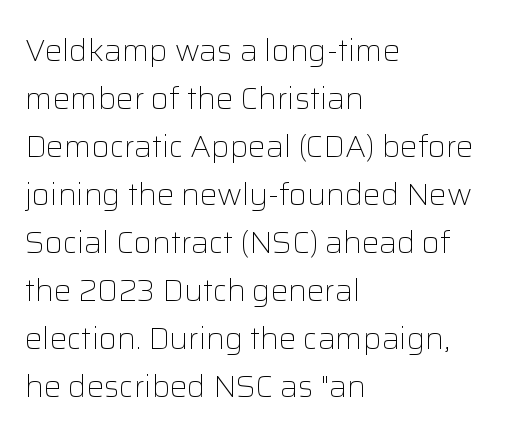
Posture: straight, roman, zero tilt. Is this a heavy cut? Hardly; it is regular or lighter. The passage shown is not underscored anywhere. The rows are spaced the way most documents space them. Spacing verdict: proportional, widths tailored to each character. How are the letters spaced? Ordinarily, with no added tracking.
